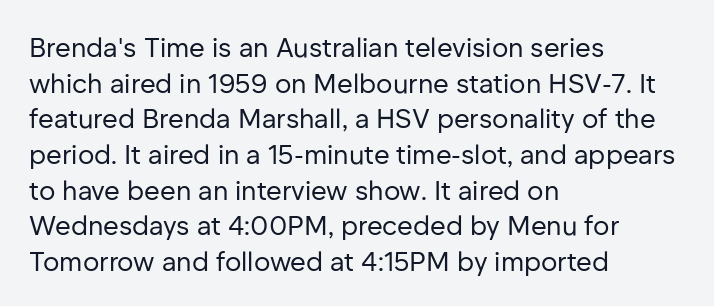
Q: Is the text bold? A: No.
Q: Is the text italic (slanted)? A: No, it is upright.
Q: Is the text underlined? A: No.
Q: How is the paragraph aligned? A: Left-aligned.
Q: Is the spacing between letters normal or unusually wide? A: Normal.
Q: Is the spacing between lines tight, normal or loose? A: Normal.
